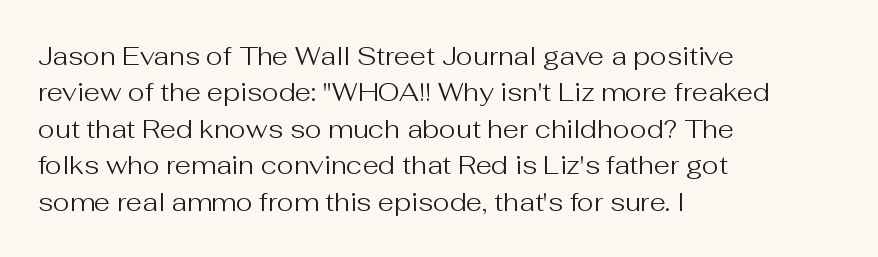
The image shows 26 px text type, upright; set left-aligned, normal line spacing (1.4x), normal letter spacing, not underlined.
